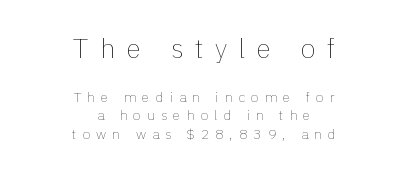
{"italic": "no", "bold": "no", "underline": "no", "align": "center", "line_spacing": "normal", "line_spacing_ratio": 1.31, "letter_spacing": "wide", "letter_spacing_em": 0.43, "larger_block": "first", "size_ratio": 1.93, "glyph_px": 27}
